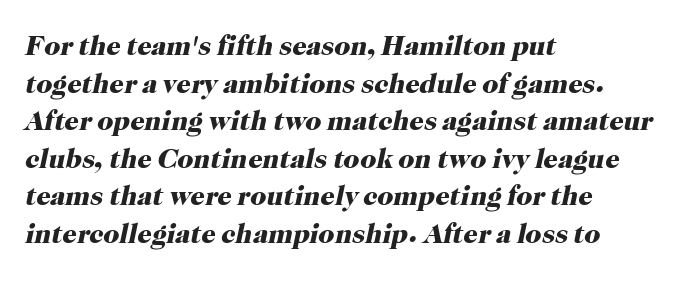
An italicized treatment has been applied to the whole sample. Each line starts at the same left margin while the right side varies. Is the type bold? Yes — the strokes are clearly thick and heavy. The face used here is rendered with its standard letterfit. Is this a fixed-width face? No — the glyphs have proportional, varying widths. Descenders hang freely into open space.
